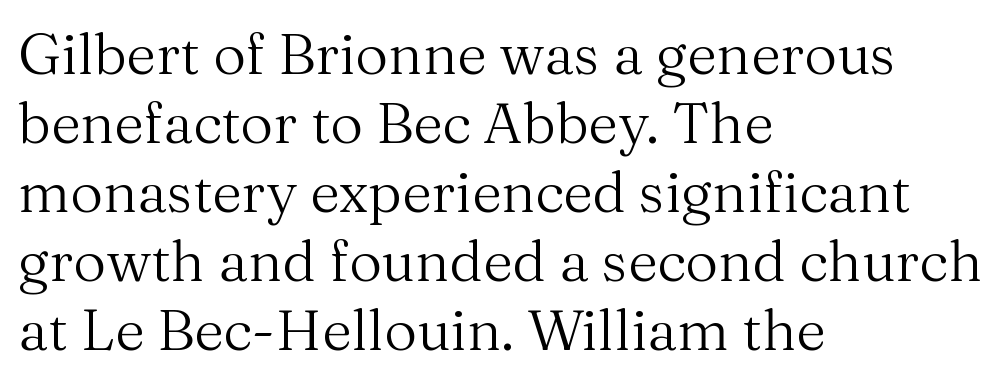
Inter-character spacing is left at the font's built-in metrics. In CSS terms this would be text-align: left. Do the letters lean? They stand straight. The typesetting does not lean heavy: it is not bold. Regarding serifs, this sample has them.
